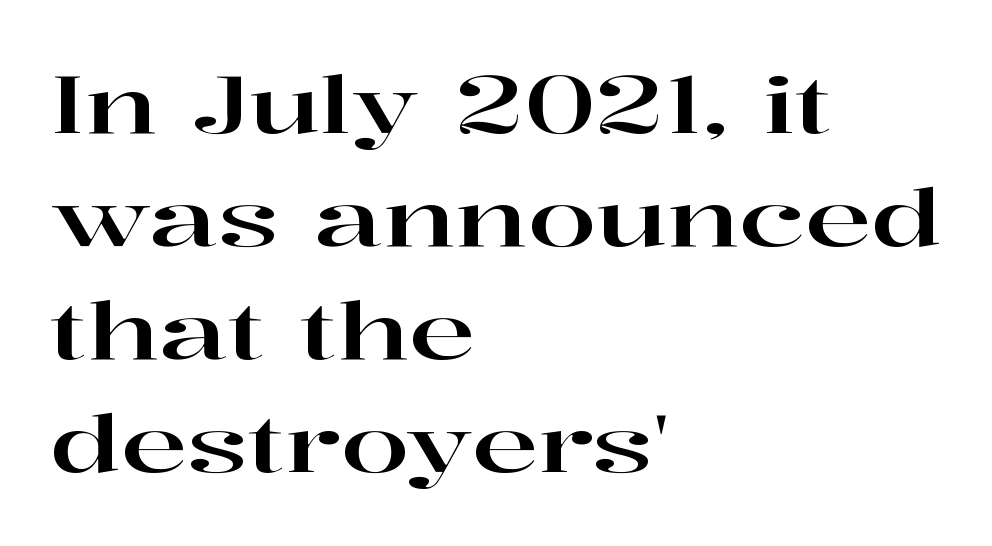
It's the straight-up-and-down kind of type. Letters rest on an invisible, unmarked baseline. The text block is weighted toward the left margin, trailing off unevenly rightward. Letter spacing: default.
